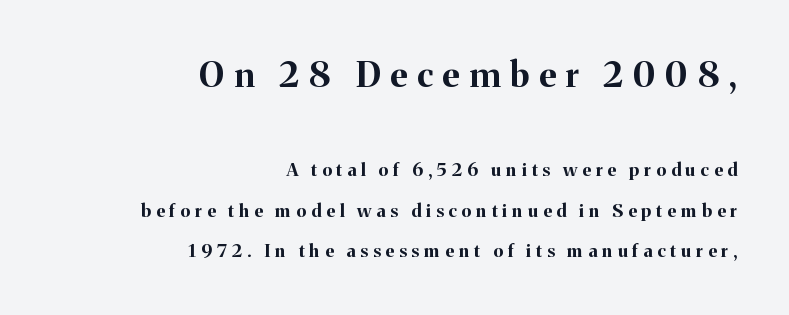
Q: Is the text bold? A: Yes.
Q: Is the text italic (slanted)? A: No, it is upright.
Q: Is the typeface a serif or a sans-serif typeface? A: Serif.
Q: Is the text underlined? A: No.
Q: How is the paragraph aligned? A: Right-aligned.
Q: Is the spacing between letters normal or unusually wide? A: Unusually wide.
Q: Is the spacing between lines tight, normal or loose? A: Loose.
Q: Which block of text is set in a larger size, the first (top) or the second (bottom)? A: The first (top) one.
Q: Width (condensed, normal, or wide)? A: Normal.
Q: Stroke contrast? A: Medium.
Q: x-height? A: Medium.
Q: Monospaced? A: No.
